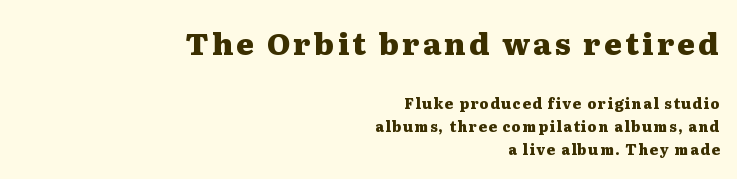
Q: Is the text bold? A: Yes.
Q: Is the text italic (slanted)? A: No, it is upright.
Q: Is the typeface a serif or a sans-serif typeface? A: Serif.
Q: Is the text underlined? A: No.
Q: How is the paragraph aligned? A: Right-aligned.
Q: Is the spacing between lines tight, normal or loose? A: Normal.
Q: Which block of text is set in a larger size, the first (top) or the second (bottom)? A: The first (top) one.
Q: Width (condensed, normal, or wide)? A: Wide.
Q: Stroke contrast? A: Medium.
Q: x-height? A: Medium.
Q: Monospaced? A: No.
